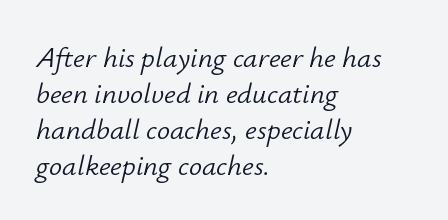
The image shows 29 px light type, italic (leaning right); set left-aligned, line spacing 1.24x, normal letter spacing, not underlined; low stroke contrast and a small x-height.
